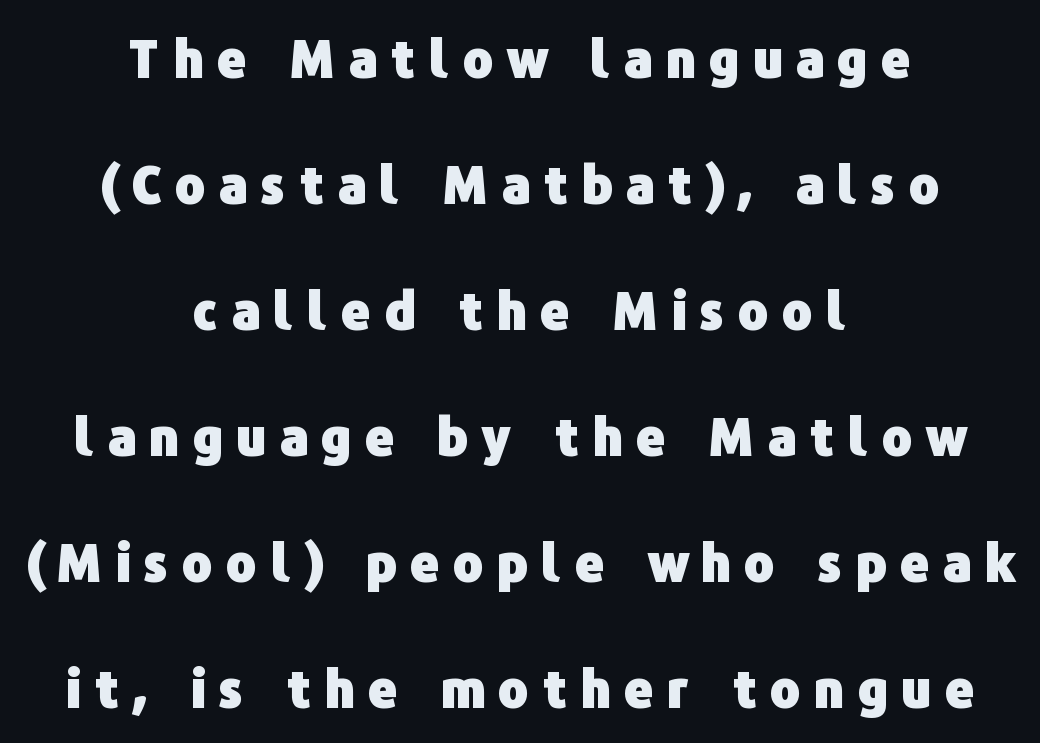
In terms of letterform style, serifs are entirely absent. Students, this is bold: see how much ink each stroke carries. Spacing verdict: proportional, widths tailored to each character. This rendering features lettering with no underline. These lines have a slow, spaced-out rhythm from letter to letter. Tall strokes in this sample are plumb rather than angled.
